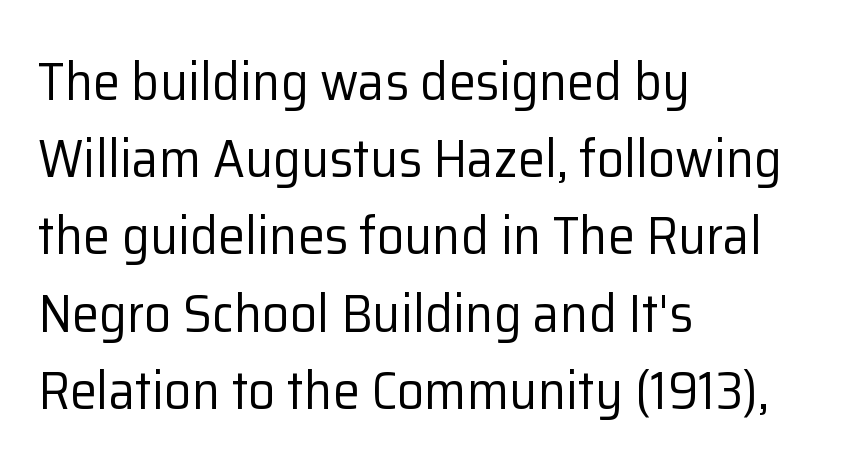
Left-aligned paragraph, ragged on the right. Nothing heavy about these letters — not bold at all. The designer left line spacing at the default. You could not count columns in this text — the font is proportionally spaced.
